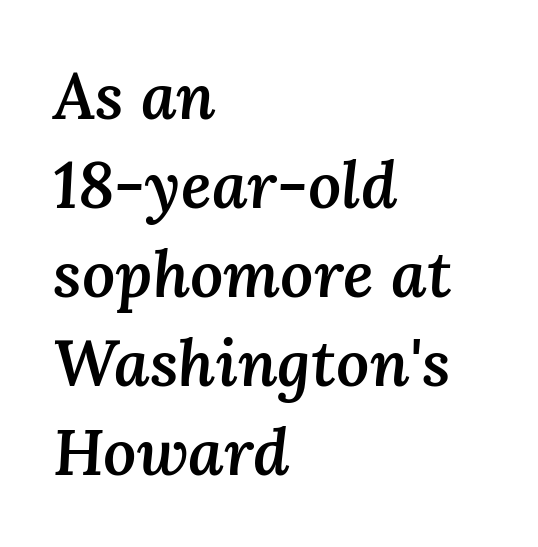
A fair bit of extra ink — the face is semibold, not bold. The specimen omits any rule beneath the text block's lines. What's the leading like? Ordinary, nothing unusual. The face used here is rendered with its standard letterfit. The font's italic variant was chosen for this text. Line beginnings align vertically; line endings do not.
